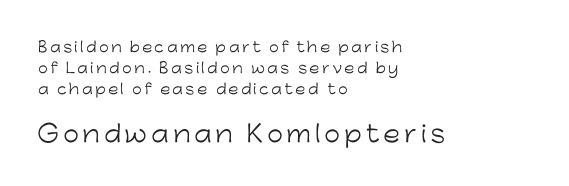
The image shows 23 px text type, upright; set left-aligned, normal line spacing (1.49x), not underlined; the second (bottom) block is 1.64x larger.
